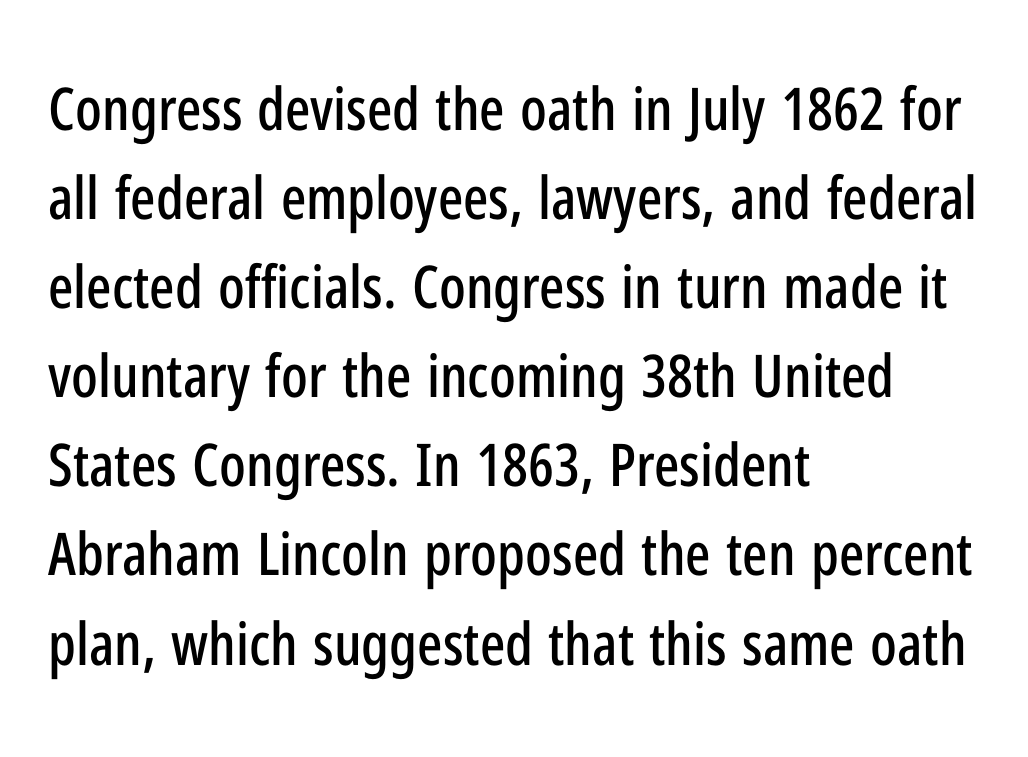
The image shows 59 px condensed sans-serif type, upright; set left-aligned, normal line spacing (1.51x), normal letter spacing, not underlined; low stroke contrast and a medium x-height.
